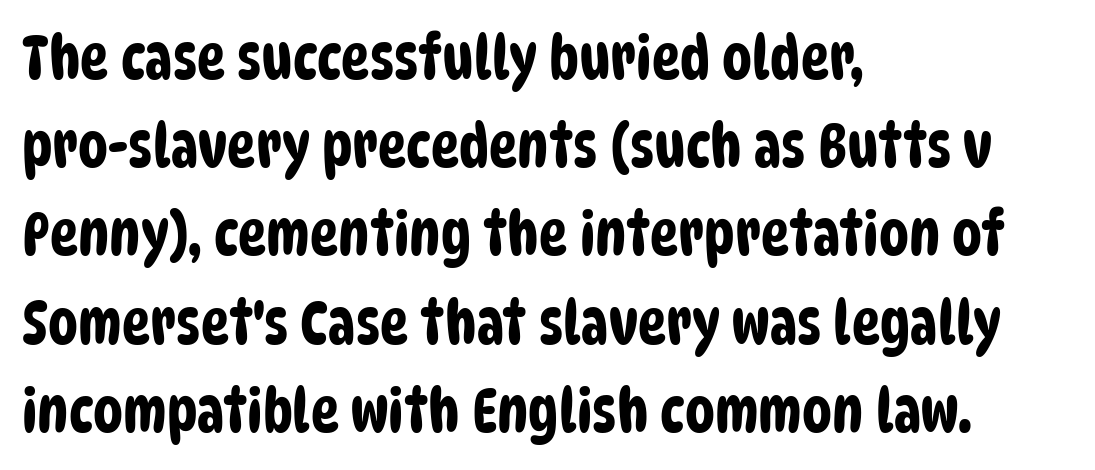
{"serif": "no", "width": "condensed", "stroke_contrast": "low", "x_height": "large", "monospaced": "no", "underline": "no", "align": "left", "line_spacing": "normal", "line_spacing_ratio": 1.47, "letter_spacing": "normal", "letter_spacing_em": 0.0, "glyph_px": 60}
